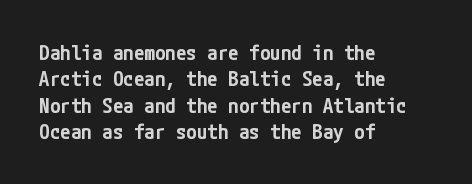
Its strokes are somewhat broadened, the hallmark of semibold type. Notice how descenders clear the ascenders below comfortably — that's standard leading. The letters stand straight up with perfectly vertical stems. Compared with a centered layout, this one pins lines to the left instead.
